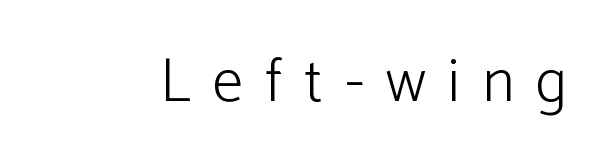
Q: Is the text bold? A: No.
Q: Is the text italic (slanted)? A: No, it is upright.
Q: Is the typeface a serif or a sans-serif typeface? A: Sans-serif.
Q: Is the text underlined? A: No.
Q: Is the spacing between letters normal or unusually wide? A: Unusually wide.
Q: Width (condensed, normal, or wide)? A: Normal.
Q: Stroke contrast? A: Low.
Q: x-height? A: Medium.
Q: Monospaced? A: No.
